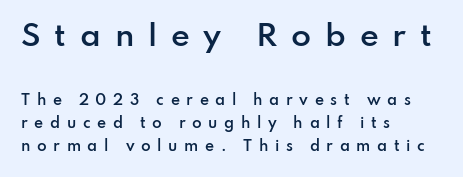
Q: Is the text bold? A: Semi-bold.
Q: Is the text italic (slanted)? A: No, it is upright.
Q: Is the typeface a serif or a sans-serif typeface? A: Sans-serif.
Q: Is the text underlined? A: No.
Q: How is the paragraph aligned? A: Left-aligned.
Q: Is the spacing between letters normal or unusually wide? A: Unusually wide.
Q: Is the spacing between lines tight, normal or loose? A: Normal.
Q: Which block of text is set in a larger size, the first (top) or the second (bottom)? A: The first (top) one.
Q: Width (condensed, normal, or wide)? A: Normal.
Q: Stroke contrast? A: Low.
Q: x-height? A: Small.
Q: Monospaced? A: No.
